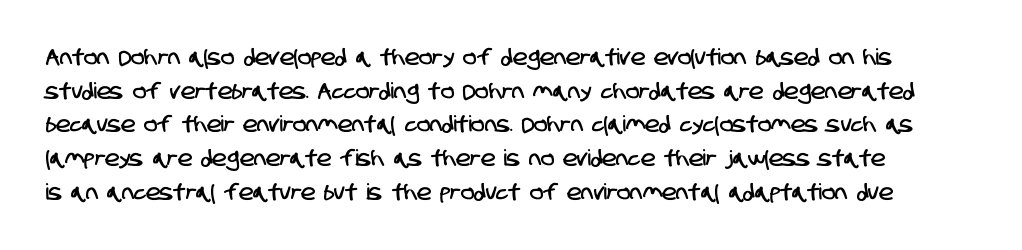
Q: Is the text underlined? A: No.
Q: Is the spacing between letters normal or unusually wide? A: Normal.
Q: Is the spacing between lines tight, normal or loose? A: Normal.
